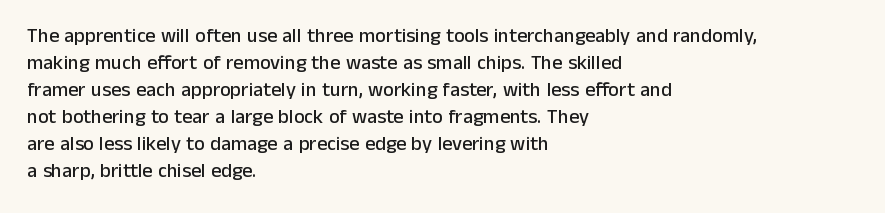
Q: Is the text italic (slanted)? A: No, it is upright.
Q: Is the text underlined? A: No.
Q: How is the paragraph aligned? A: Left-aligned.
Q: Is the spacing between letters normal or unusually wide? A: Normal.
Q: Is the spacing between lines tight, normal or loose? A: Normal.
